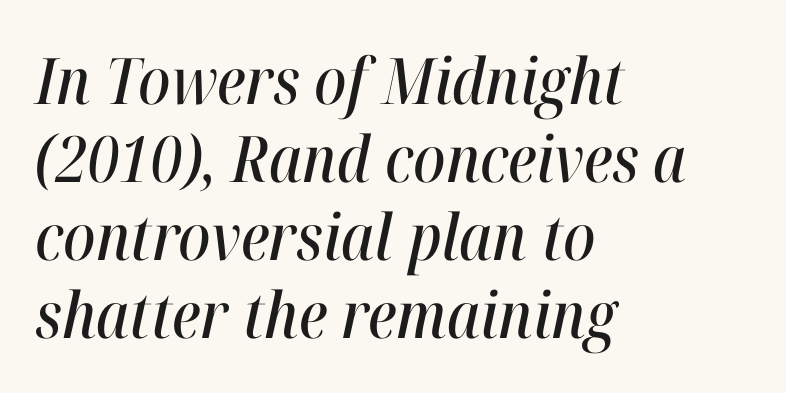
Q: Is the text italic (slanted)? A: Yes, it leans right by about 12 degrees.
Q: Is the text underlined? A: No.
Q: How is the paragraph aligned? A: Left-aligned.
Q: Is the spacing between letters normal or unusually wide? A: Normal.
Q: Width (condensed, normal, or wide)? A: Condensed.
Q: Stroke contrast? A: High.
Q: x-height? A: Medium.
Q: Monospaced? A: No.
